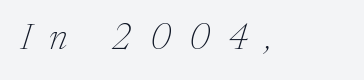
Q: Is the text bold? A: No.
Q: Is the text italic (slanted)? A: Yes, it leans right by about 17 degrees.
Q: Is the typeface a serif or a sans-serif typeface? A: Serif.
Q: Is the text underlined? A: No.
Q: Is the spacing between letters normal or unusually wide? A: Unusually wide.
Q: Width (condensed, normal, or wide)? A: Normal.
Q: Stroke contrast? A: Medium.
Q: x-height? A: Medium.
Q: Monospaced? A: No.
